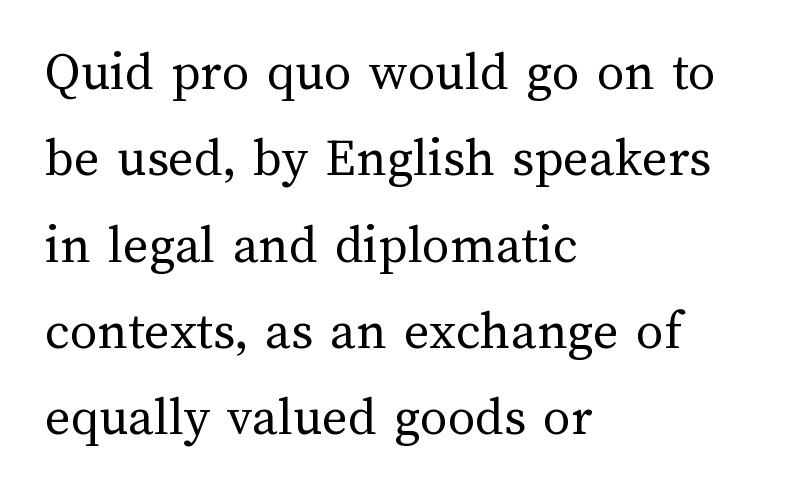
Q: Is the text bold? A: No.
Q: Is the text italic (slanted)? A: No, it is upright.
Q: Is the text underlined? A: No.
Q: How is the paragraph aligned? A: Left-aligned.
Q: Is the spacing between letters normal or unusually wide? A: Normal.
Q: Is the spacing between lines tight, normal or loose? A: Normal.
Q: Width (condensed, normal, or wide)? A: Normal.
Q: Stroke contrast? A: Medium.
Q: x-height? A: Medium.
Q: Monospaced? A: No.
